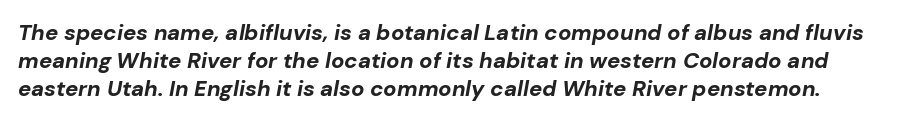
Q: Is the text bold? A: Yes.
Q: Is the text italic (slanted)? A: Yes, it leans right by about 10 degrees.
Q: Is the text underlined? A: No.
Q: Is the spacing between letters normal or unusually wide? A: Normal.
Q: Is the spacing between lines tight, normal or loose? A: Normal.
